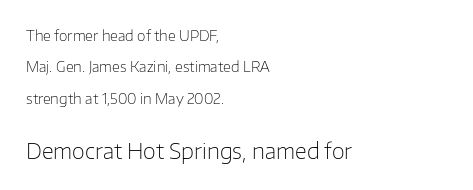
Q: Is the text bold? A: No.
Q: Is the text italic (slanted)? A: No, it is upright.
Q: Is the text underlined? A: No.
Q: How is the paragraph aligned? A: Left-aligned.
Q: Is the spacing between letters normal or unusually wide? A: Normal.
Q: Is the spacing between lines tight, normal or loose? A: Loose.
Q: Which block of text is set in a larger size, the first (top) or the second (bottom)? A: The second (bottom) one.
